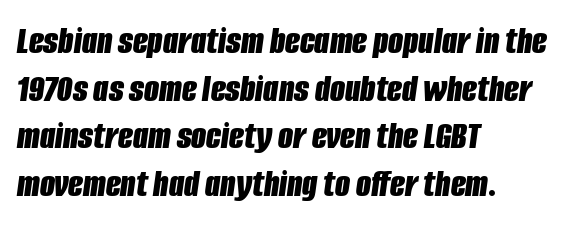
Q: Is the text bold? A: Yes.
Q: Is the text italic (slanted)? A: Yes, it leans right by about 8 degrees.
Q: Is the text underlined? A: No.
Q: How is the paragraph aligned? A: Left-aligned.
Q: Is the spacing between letters normal or unusually wide? A: Normal.
Q: Width (condensed, normal, or wide)? A: Condensed.
Q: Stroke contrast? A: Low.
Q: x-height? A: Large.
Q: Monospaced? A: No.
